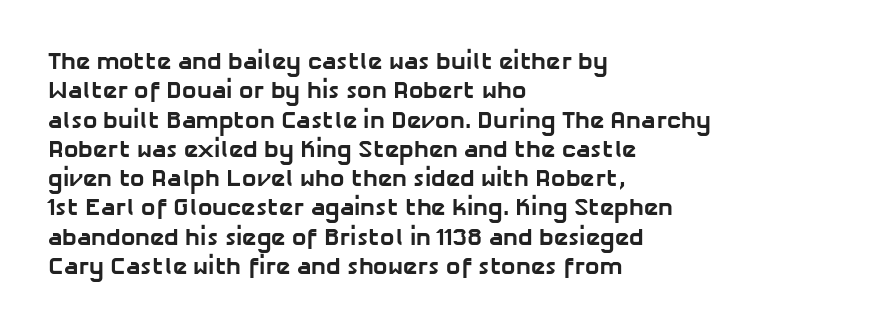
Left-aligned paragraph, ragged on the right. This is heavy type, rendered in bold. Letter spacing: default. The strip under each line holds only bare page.
